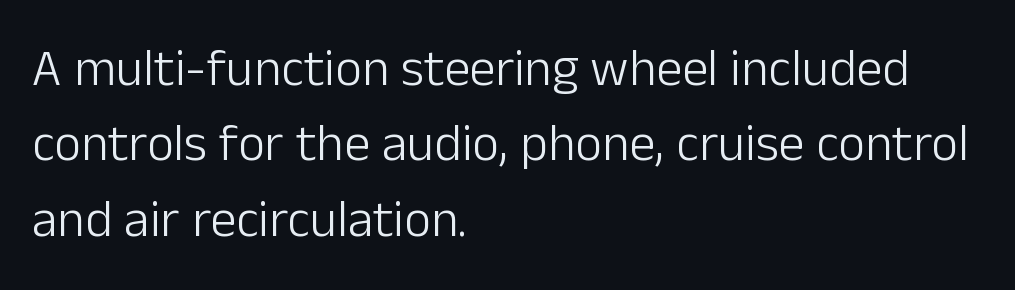
The image shows 52 px light sans-serif type, upright; set left-aligned, normal line spacing (1.45x), normal letter spacing, not underlined; low stroke contrast and a medium x-height.
